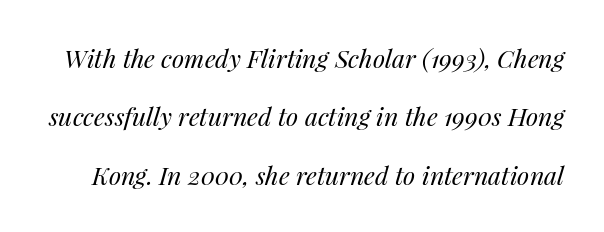
There is no visible air inserted between adjacent glyphs. Letters have the restrained weight of plain body copy at most. Leading is clearly above the norm, producing a sparse column. Italic? Definitely — the glyphs are oblique.
